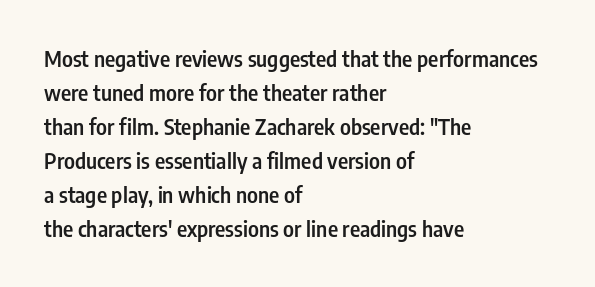
{"italic": "no", "bold": "semi", "underline": "no", "align": "left", "line_spacing": "normal", "line_spacing_ratio": 1.55, "letter_spacing": "normal", "letter_spacing_em": 0.0, "glyph_px": 22}
